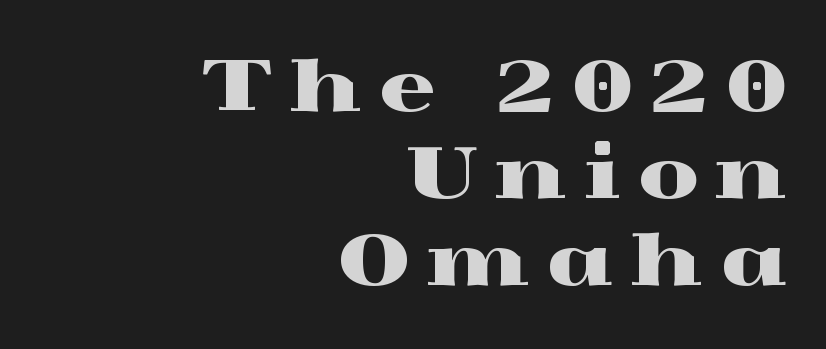
Q: Is the text italic (slanted)? A: No, it is upright.
Q: Is the typeface a serif or a sans-serif typeface? A: Serif.
Q: Is the text underlined? A: No.
Q: How is the paragraph aligned? A: Right-aligned.
Q: Is the spacing between letters normal or unusually wide? A: Unusually wide.
Q: Is the spacing between lines tight, normal or loose? A: Normal.
Q: Width (condensed, normal, or wide)? A: Wide.
Q: x-height? A: Medium.
Q: Monospaced? A: No.
